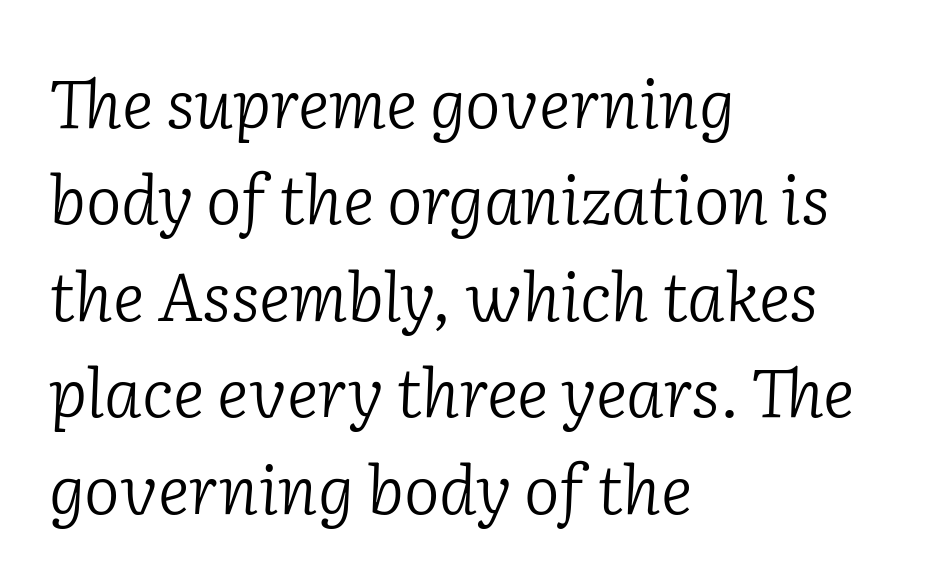
{"serif": "yes", "italic": "yes", "lean": "right", "slant_degrees": 2, "bold": "no", "weight": "light", "width": "normal", "stroke_contrast": "low", "x_height": "medium", "monospaced": "no", "underline": "no", "align": "left", "line_spacing": "normal", "line_spacing_ratio": 1.44, "letter_spacing": "normal", "letter_spacing_em": 0.0, "glyph_px": 67}
